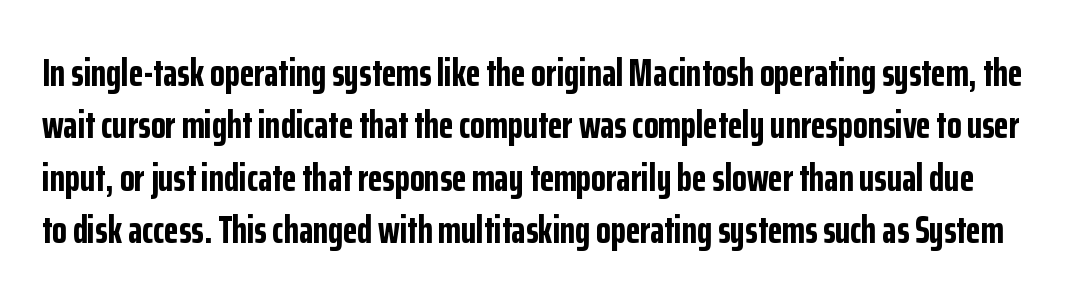
Q: Is the text bold? A: Yes.
Q: Is the text italic (slanted)? A: No, it is upright.
Q: Is the typeface a serif or a sans-serif typeface? A: Sans-serif.
Q: Is the text underlined? A: No.
Q: Is the spacing between letters normal or unusually wide? A: Normal.
Q: Is the spacing between lines tight, normal or loose? A: Normal.
Q: Width (condensed, normal, or wide)? A: Condensed.
Q: Stroke contrast? A: Low.
Q: x-height? A: Medium.
Q: Monospaced? A: No.
